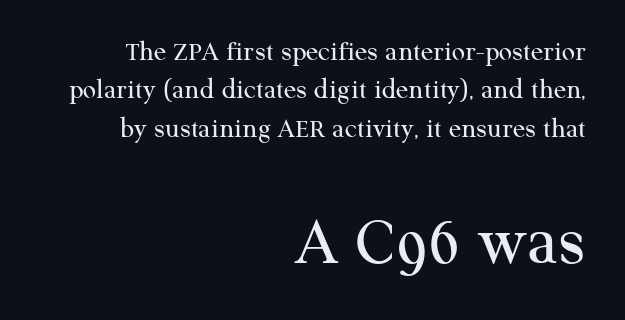
{"serif": "yes", "italic": "no", "bold": "no", "weight": "regular", "width": "normal", "stroke_contrast": "medium", "x_height": "medium", "monospaced": "no", "underline": "no", "align": "right", "line_spacing": "normal", "line_spacing_ratio": 1.32, "letter_spacing": "normal", "letter_spacing_em": 0.0, "larger_block": "second", "size_ratio": 2.52, "glyph_px": 73}
